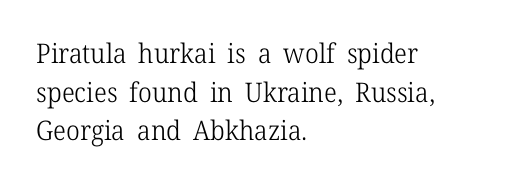
The image shows 27 px text type, upright; set left-aligned, normal line spacing (1.43x), normal letter spacing, not underlined.
